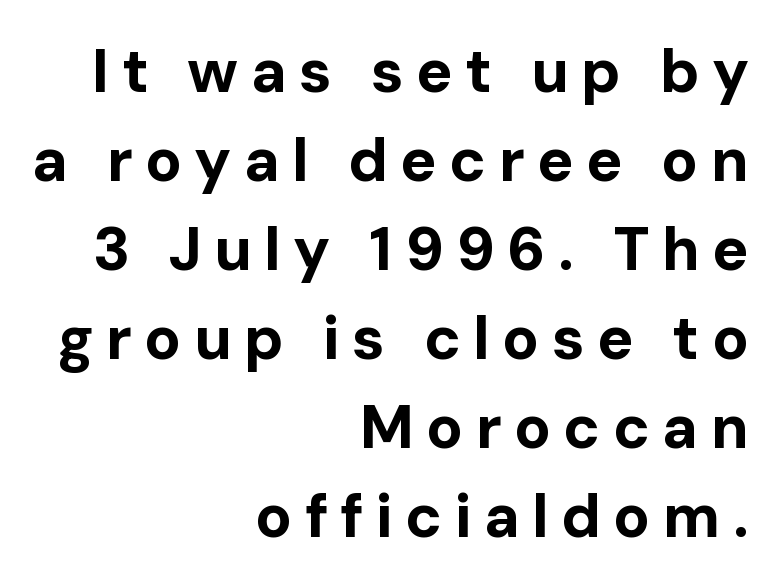
{"serif": "no", "italic": "no", "bold": "yes", "weight": "bold", "width": "normal", "stroke_contrast": "low", "x_height": "medium", "monospaced": "no", "underline": "no", "align": "right", "line_spacing": "normal", "line_spacing_ratio": 1.46, "letter_spacing": "wide", "letter_spacing_em": 0.2, "glyph_px": 61}
